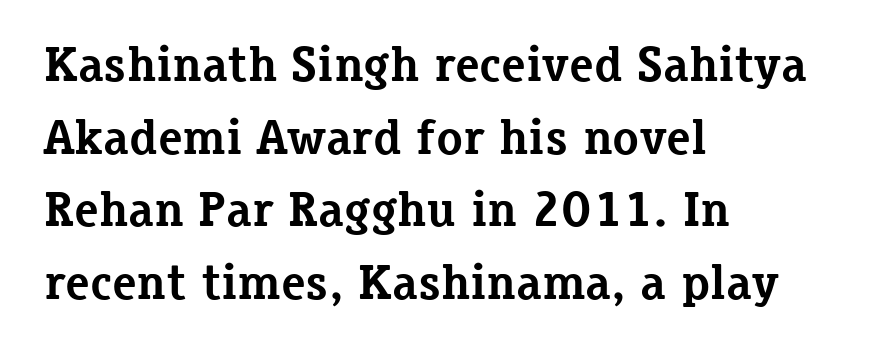
Proportional: the letters do not fall into vertical columns. Small tapered or slab feet sit at the stroke ends, so this counts as serif. Beneath every word, the page is bare. Designer's note — italics off, roman on. This block has exactly the height ordinary leading produces.
